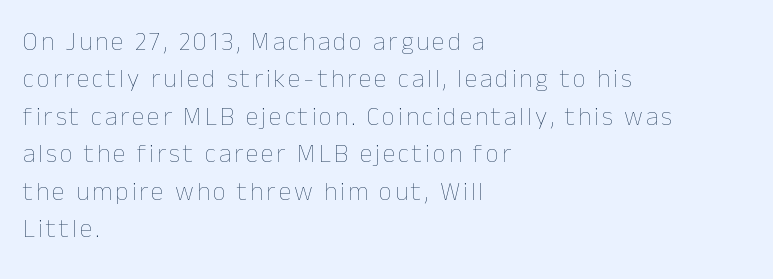
{"italic": "no", "bold": "no", "underline": "no", "align": "left", "line_spacing": "normal", "line_spacing_ratio": 1.44, "glyph_px": 26}
